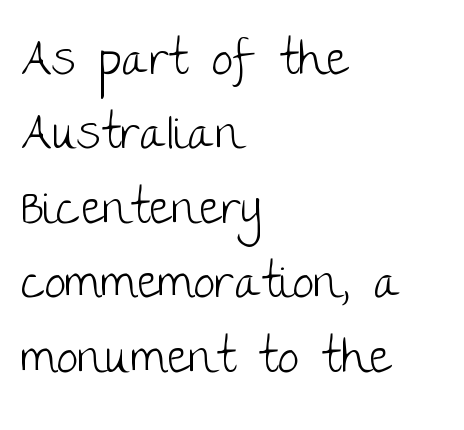
The image shows 48 px light sans-serif type, upright; set left-aligned, normal line spacing (1.55x), normal letter spacing, not underlined; low stroke contrast and a large x-height.
